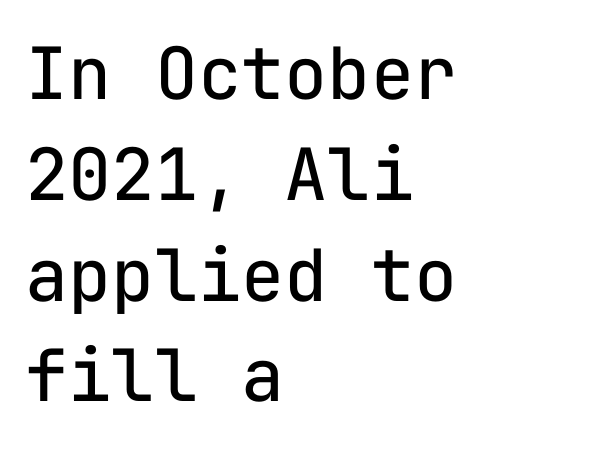
{"serif": "no", "italic": "no", "bold": "no", "weight": "regular", "width": "normal", "stroke_contrast": "low", "x_height": "medium", "monospaced": "yes", "underline": "no", "align": "left", "line_spacing": "normal", "line_spacing_ratio": 1.4, "letter_spacing": "normal", "letter_spacing_em": 0.0, "glyph_px": 72}
